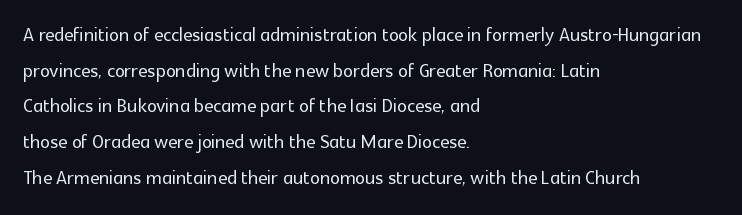
The image shows 25 px text type, upright; set left-aligned, normal line spacing (1.43x), normal letter spacing, not underlined.
